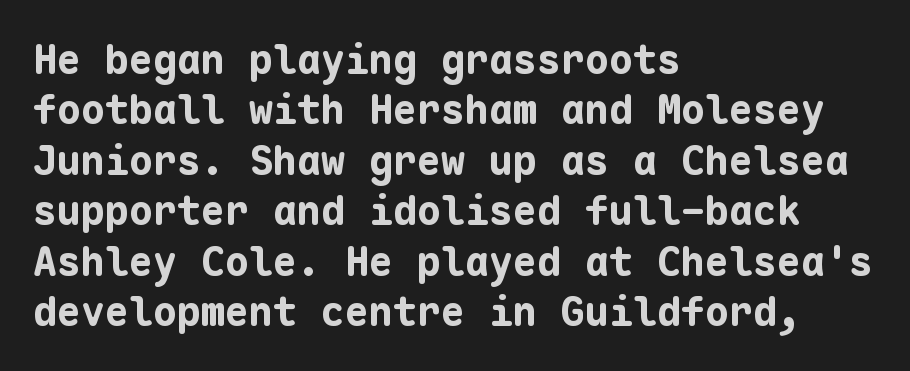
{"serif": "no", "italic": "no", "bold": "yes", "weight": "bold", "width": "normal", "stroke_contrast": "low", "x_height": "medium", "monospaced": "yes", "underline": "no", "align": "left", "line_spacing": "normal", "line_spacing_ratio": 1.26, "letter_spacing": "normal", "letter_spacing_em": 0.0, "glyph_px": 40}
